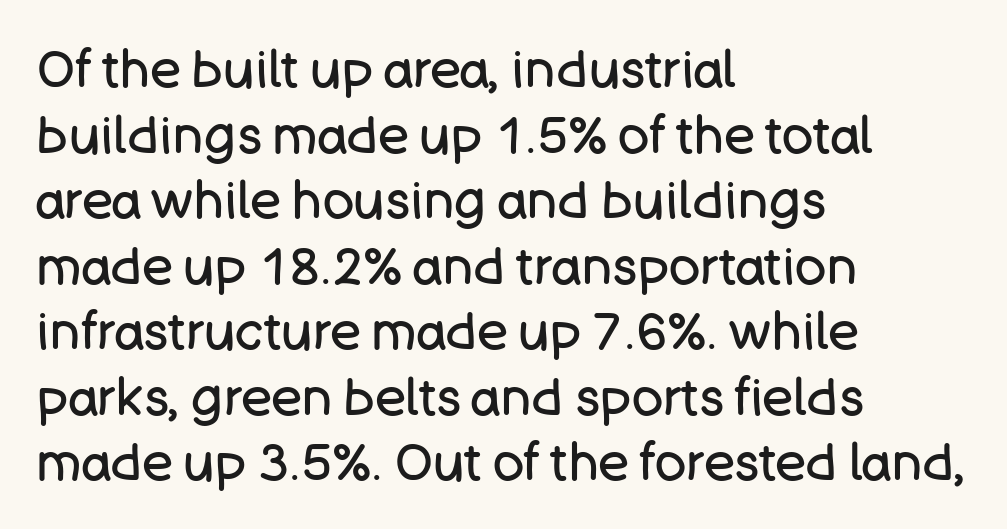
The image shows 52 px regular-weight sans-serif type, upright; set left-aligned, normal line spacing (1.26x), normal letter spacing, not underlined; low stroke contrast and a large x-height.
